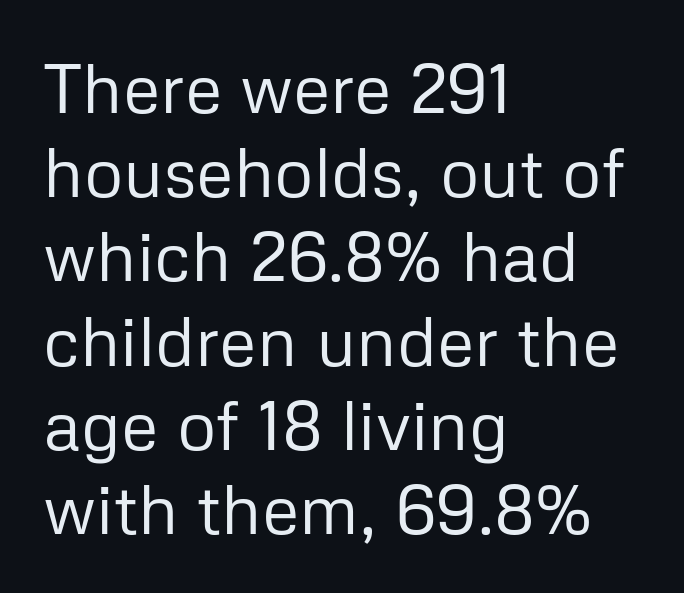
The image shows 69 px regular-weight sans-serif type, upright; set left-aligned, line spacing 1.22x, normal letter spacing, not underlined; low stroke contrast and a medium x-height.
